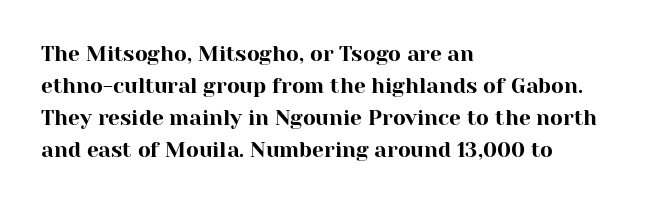
Layout note: lines flush left. The string is rendered with underlining switched off. The line texture is even and compact thanks to regular tracking. A roman cut, with each character standing at attention. The space between consecutive lines is moderate.
